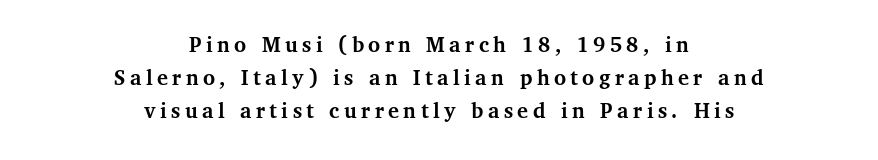
Notice how the passage keeps no hard edge, just a central spine. Whoever set this chose a conventional vertical rhythm. A full-strength bold gives these letters their thick strokes. Clear beneath every line of the passage. Italic? Not at all — the glyphs are vertical.
